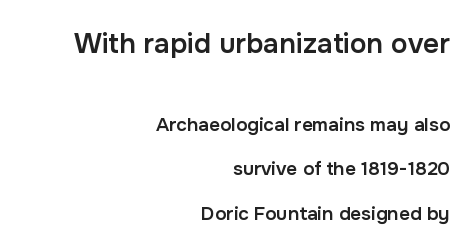
The image shows 28 px semibold sans-serif type, upright; set right-aligned, loose line spacing (2.32x), normal letter spacing, not underlined; the first (top) block is 1.47x larger; low stroke contrast and a medium x-height.
